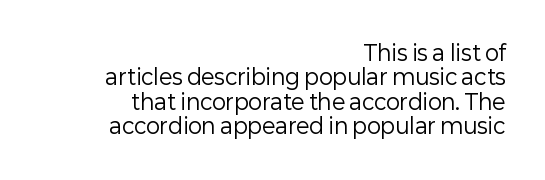
Q: Is the text bold? A: No.
Q: Is the text italic (slanted)? A: No, it is upright.
Q: Is the text underlined? A: No.
Q: How is the paragraph aligned? A: Right-aligned.
Q: Is the spacing between letters normal or unusually wide? A: Normal.
